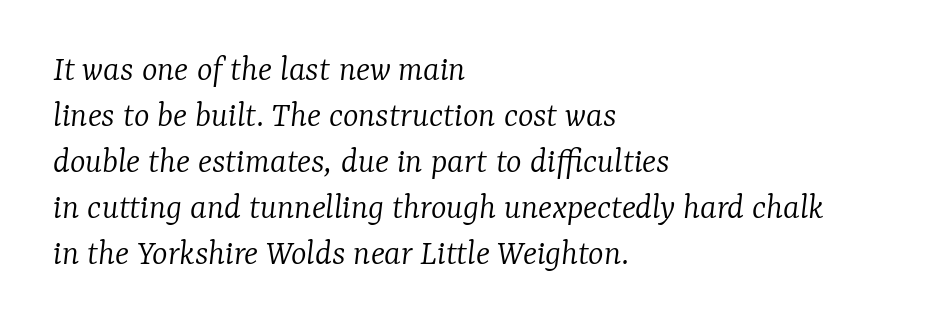
Characters follow at the spacing the type designer built in. Stems and bowls with no extra thickness — not bold. If you drew a ruler down the left edge, every line would touch it. I'd call this a serif setting — the letters wear small feet.
